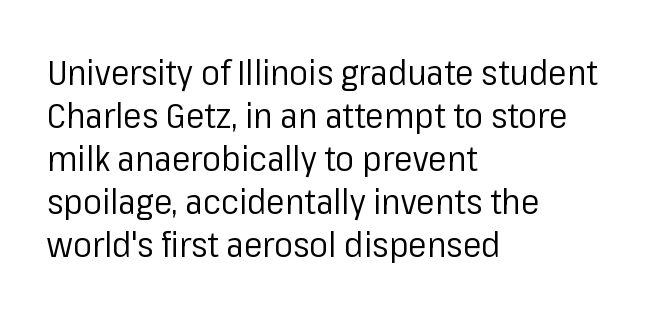
The face used here is rendered with its standard letterfit. The text block is weighted toward the left margin, trailing off unevenly rightward. Letters rest on an invisible, unmarked baseline. Nope, no serifs anywhere on these letters.
